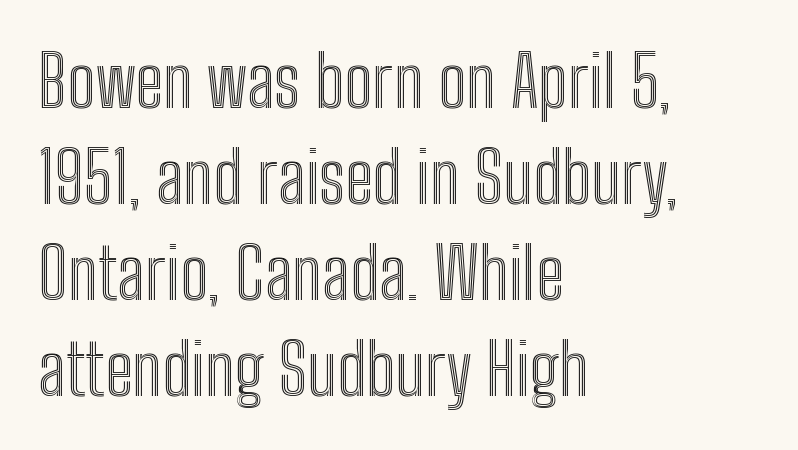
Q: Is the text italic (slanted)? A: No, it is upright.
Q: Is the text underlined? A: No.
Q: How is the paragraph aligned? A: Left-aligned.
Q: Is the spacing between letters normal or unusually wide? A: Normal.
Q: Is the spacing between lines tight, normal or loose? A: Normal.
Q: Width (condensed, normal, or wide)? A: Condensed.
Q: x-height? A: Medium.
Q: Monospaced? A: No.
